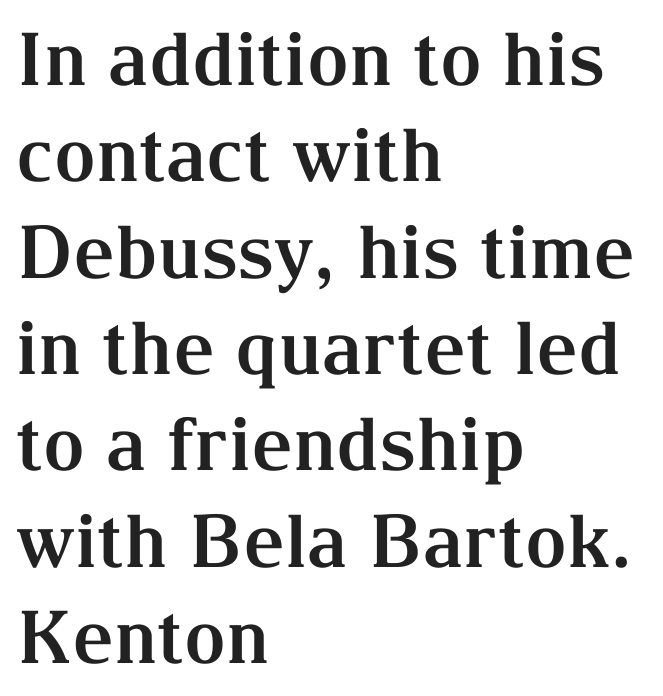
{"serif": "yes", "italic": "no", "bold": "yes", "weight": "bold", "width": "normal", "stroke_contrast": "medium", "x_height": "medium", "monospaced": "no", "underline": "no", "align": "left", "line_spacing": "normal", "line_spacing_ratio": 1.32, "letter_spacing": "normal", "letter_spacing_em": 0.0, "glyph_px": 73}
